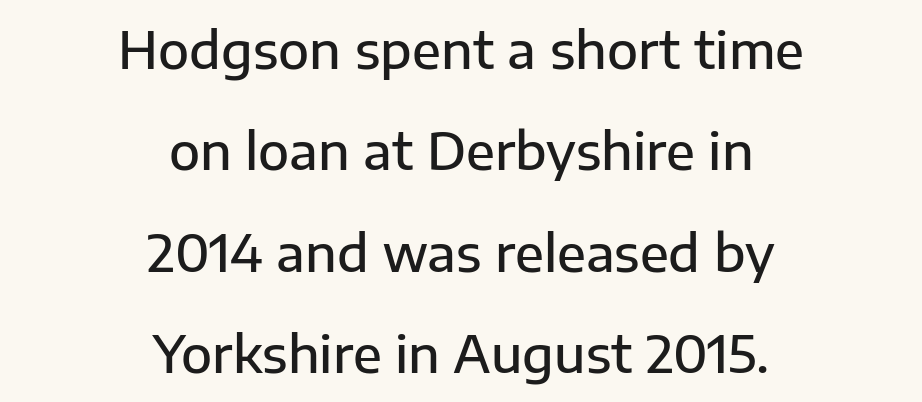
Horizontally, the lines are justified to the midpoint only. The lettering stays uniformly vertical, giving the passage a roman look. Note: no serifs on the glyphs. Think of a printed novel: that variable character pitch is what you see here.
